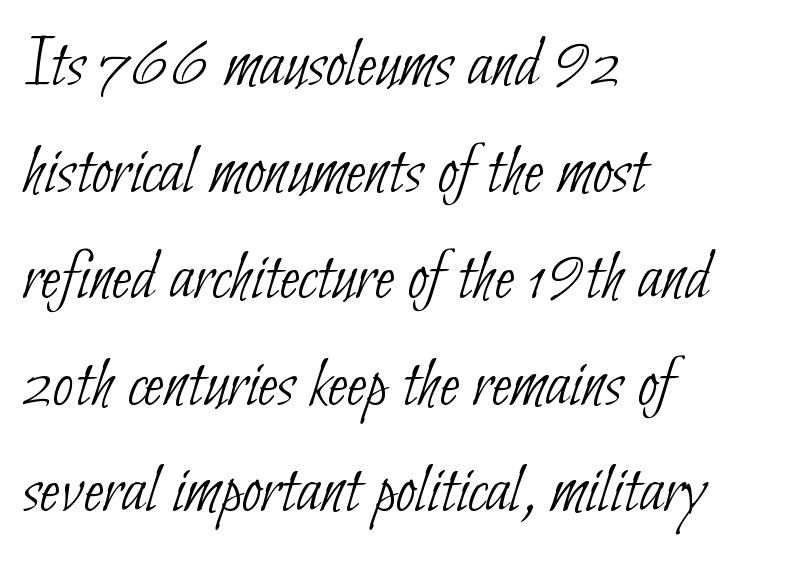
Horizontally, the lines are justified to the leading edge only. Look at the bottom of the vertical strokes: they stop flat, with no serifs. The space beneath each line is pristine and unruled. Stroke thickness stays within the range of a standard reading face or lighter. Students, observe: this is what conventionally led text looks like. Here the designer chose a conventional face with non-uniform glyph widths.
